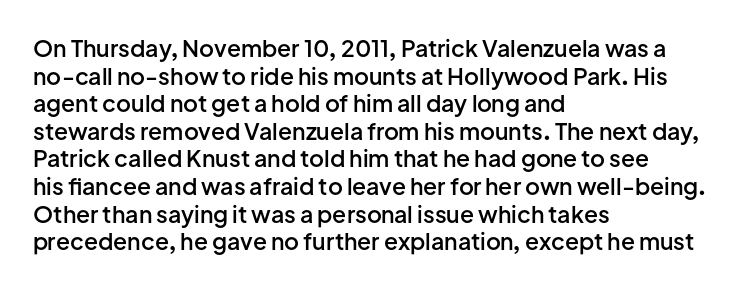
One-word summary of the alignment: left. The strokes are fattened partway — semibold, not bold. The letters stand straight up with perfectly vertical stems. The tracking reads as untouched default to a designer's eye.
